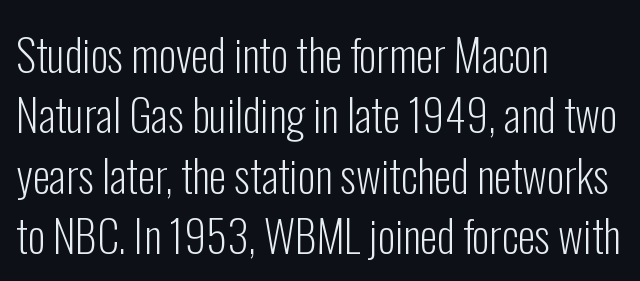
The image shows 44 px light, condensed sans-serif type, upright; set left-aligned, normal line spacing (1.37x), normal letter spacing, not underlined; low stroke contrast and a medium x-height.
